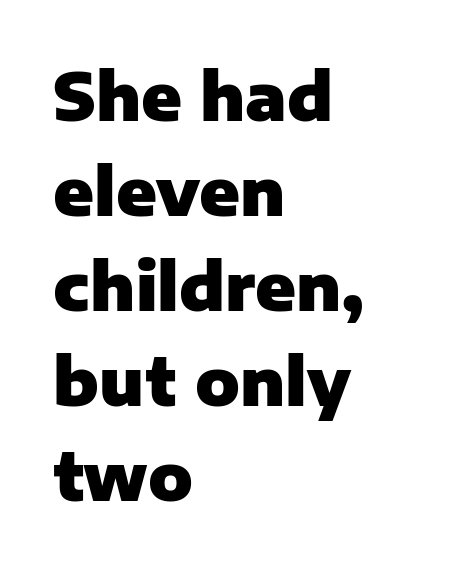
Q: Is the text bold? A: Yes.
Q: Is the text italic (slanted)? A: No, it is upright.
Q: Is the typeface a serif or a sans-serif typeface? A: Sans-serif.
Q: Is the text underlined? A: No.
Q: How is the paragraph aligned? A: Left-aligned.
Q: Is the spacing between letters normal or unusually wide? A: Normal.
Q: Is the spacing between lines tight, normal or loose? A: Normal.
Q: Width (condensed, normal, or wide)? A: Normal.
Q: Stroke contrast? A: Low.
Q: x-height? A: Medium.
Q: Monospaced? A: No.
